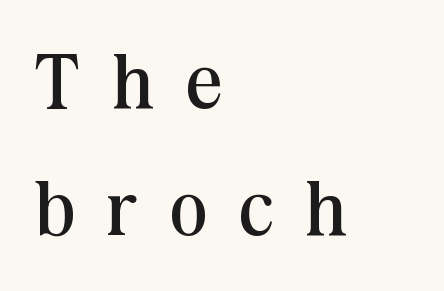
The string is rendered with underlining switched off. How would I describe the line gaps? Plain and ordinary. Compared with a centered layout, this one pins lines to the left instead. Each letter keeps its own natural width here, so spacing adapts to shape. Inter-character spacing is expanded well beyond the font's built-in metrics. Observe the serifs anchoring each vertical stroke in this sample.
